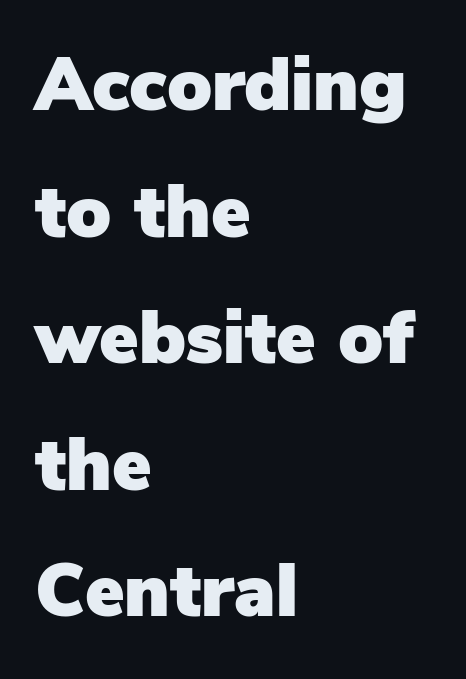
Q: Is the text italic (slanted)? A: No, it is upright.
Q: Is the typeface a serif or a sans-serif typeface? A: Sans-serif.
Q: Is the text underlined? A: No.
Q: How is the paragraph aligned? A: Left-aligned.
Q: Is the spacing between letters normal or unusually wide? A: Normal.
Q: Width (condensed, normal, or wide)? A: Normal.
Q: Stroke contrast? A: Low.
Q: x-height? A: Medium.
Q: Monospaced? A: No.
